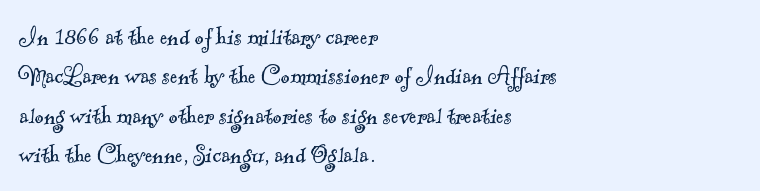
Q: Is the text bold? A: No.
Q: Is the typeface a serif or a sans-serif typeface? A: Serif.
Q: Is the text underlined? A: No.
Q: How is the paragraph aligned? A: Left-aligned.
Q: Is the spacing between letters normal or unusually wide? A: Normal.
Q: Is the spacing between lines tight, normal or loose? A: Normal.
Q: Width (condensed, normal, or wide)? A: Normal.
Q: x-height? A: Small.
Q: Monospaced? A: No.
